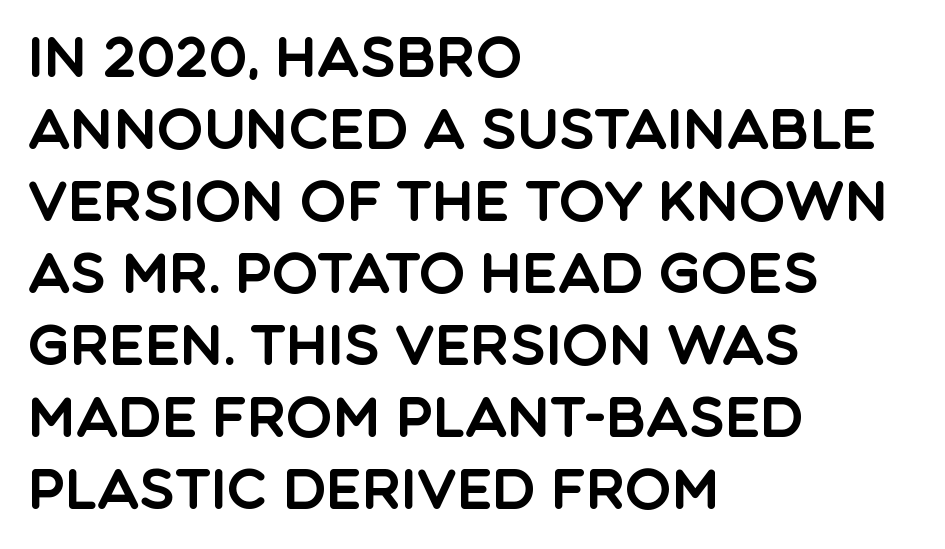
The image shows 55 px sans-serif type, upright; set left-aligned, normal line spacing (1.31x), normal letter spacing, not underlined; a large x-height.
